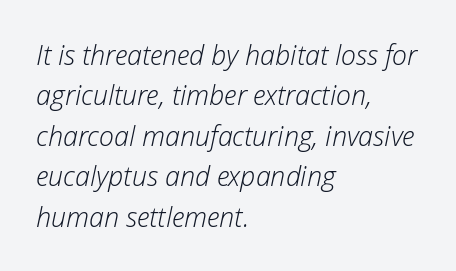
{"italic": "yes", "lean": "right", "slant_degrees": 12, "bold": "no", "underline": "no", "align": "left", "line_spacing": "normal", "line_spacing_ratio": 1.5, "letter_spacing": "normal", "letter_spacing_em": 0.0, "glyph_px": 27}
